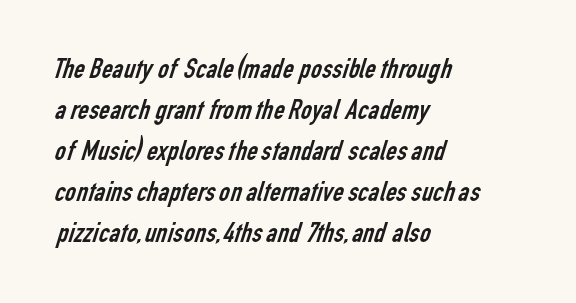
{"serif": "no", "bold": "no", "weight": "regular", "width": "condensed", "stroke_contrast": "low", "x_height": "medium", "monospaced": "no", "underline": "no", "align": "left", "line_spacing": "normal", "line_spacing_ratio": 1.37, "letter_spacing": "normal", "letter_spacing_em": 0.0, "glyph_px": 30}
